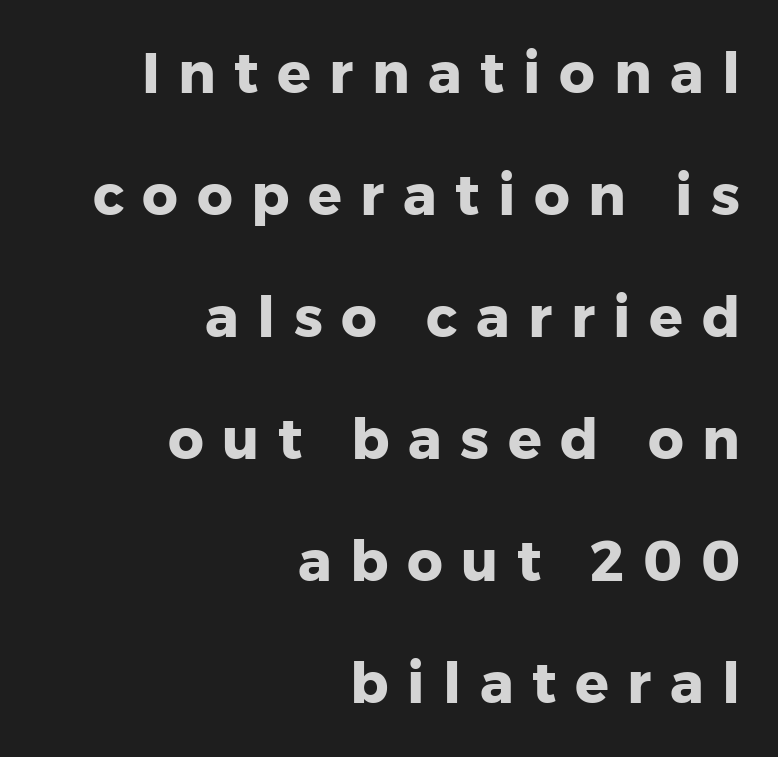
Q: Is the text bold? A: Yes.
Q: Is the text italic (slanted)? A: No, it is upright.
Q: Is the typeface a serif or a sans-serif typeface? A: Sans-serif.
Q: Is the text underlined? A: No.
Q: How is the paragraph aligned? A: Right-aligned.
Q: Is the spacing between letters normal or unusually wide? A: Unusually wide.
Q: Is the spacing between lines tight, normal or loose? A: Loose.
Q: Width (condensed, normal, or wide)? A: Normal.
Q: Stroke contrast? A: Low.
Q: x-height? A: Medium.
Q: Monospaced? A: No.
